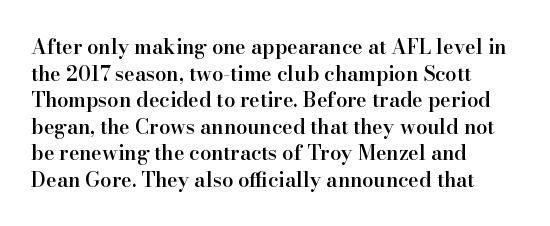
{"italic": "no", "bold": "semi", "underline": "no", "align": "left", "line_spacing": "normal", "line_spacing_ratio": 1.33, "letter_spacing": "normal", "letter_spacing_em": 0.0, "glyph_px": 20}
